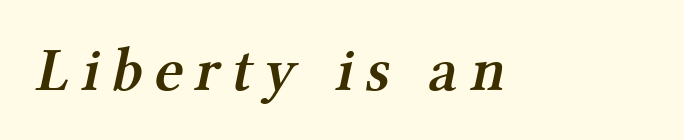
Q: Is the text bold? A: Semi-bold.
Q: Is the typeface a serif or a sans-serif typeface? A: Serif.
Q: Is the text underlined? A: No.
Q: Width (condensed, normal, or wide)? A: Normal.
Q: Stroke contrast? A: Medium.
Q: x-height? A: Medium.
Q: Monospaced? A: No.
